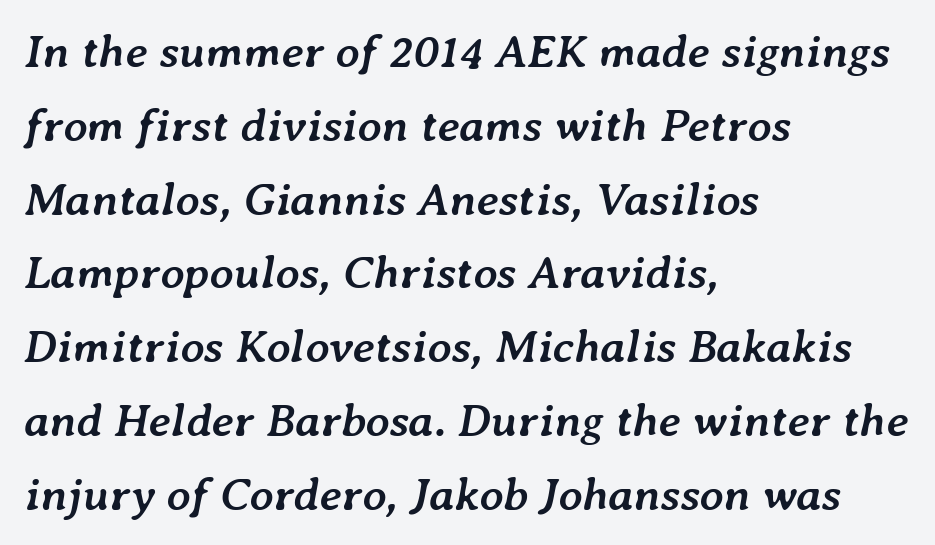
Q: Is the text bold? A: Yes.
Q: Is the text italic (slanted)? A: Yes, it leans right by about 7 degrees.
Q: Is the text underlined? A: No.
Q: How is the paragraph aligned? A: Left-aligned.
Q: Is the spacing between letters normal or unusually wide? A: Normal.
Q: Is the spacing between lines tight, normal or loose? A: Normal.
Q: Width (condensed, normal, or wide)? A: Normal.
Q: Stroke contrast? A: Low.
Q: x-height? A: Medium.
Q: Monospaced? A: No.
